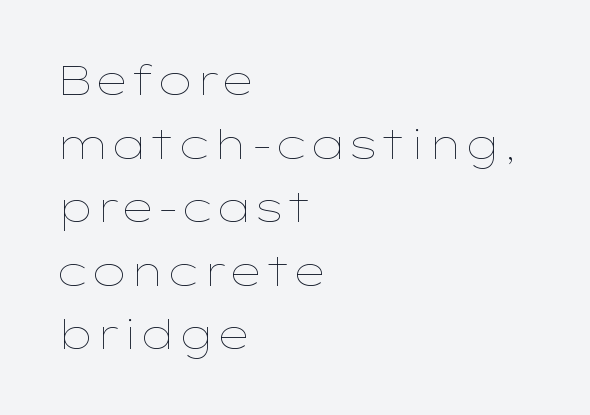
The image shows 40 px thin, wide type, upright; set left-aligned, normal line spacing (1.59x), normal letter spacing, not underlined; low stroke contrast and a medium x-height.
